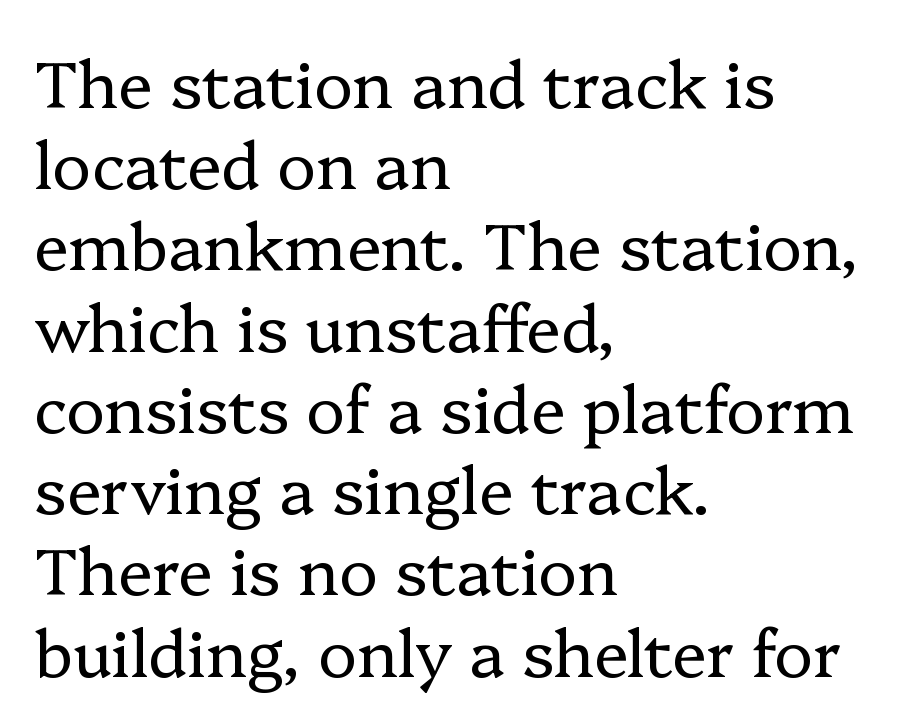
The space directly below the letters is spotless. Varying glyph widths throughout — classic text-font behaviour. Vertically, the passage feels balanced, rows spaced as you'd expect. Is the block centered? No — it sits flush against the left margin. This sample uses plain, unmodified letter spacing. The characters display serif detailing at their extremities.
